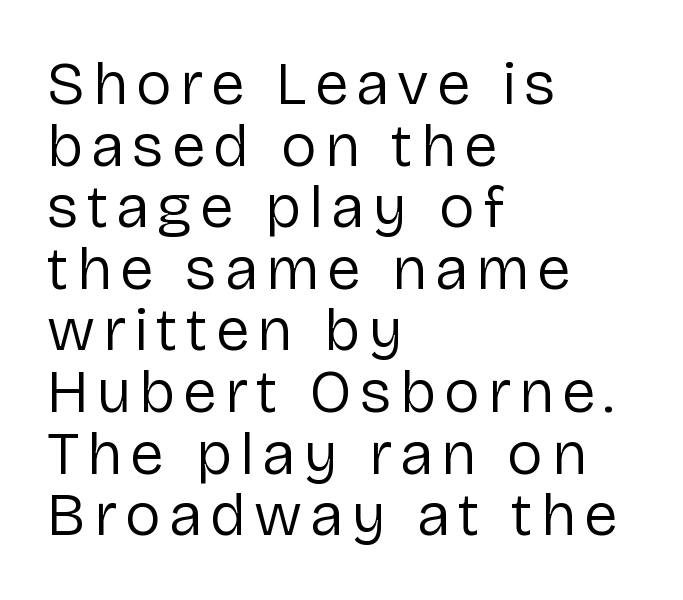
The image shows 61 px regular-weight sans-serif type, upright; set left-aligned, tight line spacing (1.01x), not underlined; low stroke contrast and a medium x-height.
